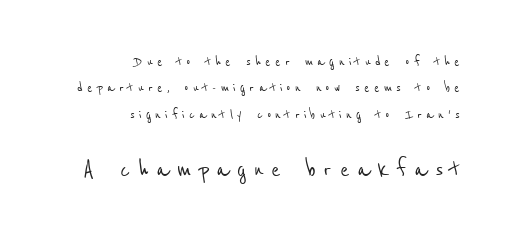
The letters carry no serifs — their stems end cleanly without finishing strokes. A typesetter would call this proportional, since set widths differ per character. The paragraph has a hard right edge and a soft left edge. The passage shown is not underscored anywhere. Here the second block reads like a headline and the first like body copy. The gaps between neighbouring characters are conspicuously large.
